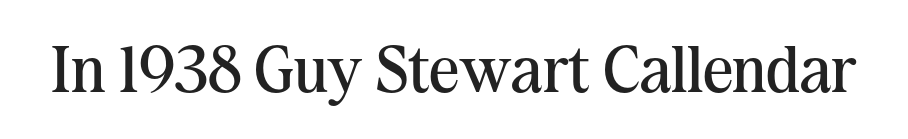
Q: Is the text bold? A: No.
Q: Is the text italic (slanted)? A: No, it is upright.
Q: Is the typeface a serif or a sans-serif typeface? A: Serif.
Q: Is the text underlined? A: No.
Q: Is the spacing between letters normal or unusually wide? A: Normal.
Q: Width (condensed, normal, or wide)? A: Normal.
Q: Stroke contrast? A: Medium.
Q: x-height? A: Medium.
Q: Monospaced? A: No.
